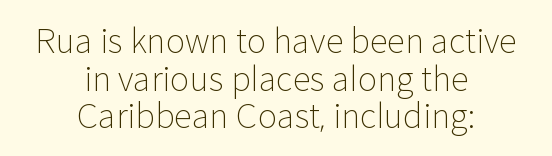
{"serif": "no", "italic": "no", "bold": "no", "weight": "light", "width": "normal", "stroke_contrast": "low", "x_height": "medium", "monospaced": "no", "underline": "no", "align": "center", "line_spacing": "tight", "line_spacing_ratio": 1.14, "letter_spacing": "normal", "letter_spacing_em": 0.0, "glyph_px": 33}
